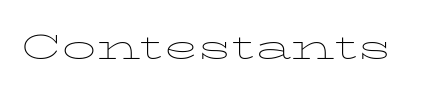
Q: Is the text bold? A: No.
Q: Is the text italic (slanted)? A: No, it is upright.
Q: Is the text underlined? A: No.
Q: Is the spacing between letters normal or unusually wide? A: Normal.
Q: Width (condensed, normal, or wide)? A: Wide.
Q: Stroke contrast? A: Low.
Q: x-height? A: Medium.
Q: Monospaced? A: No.
